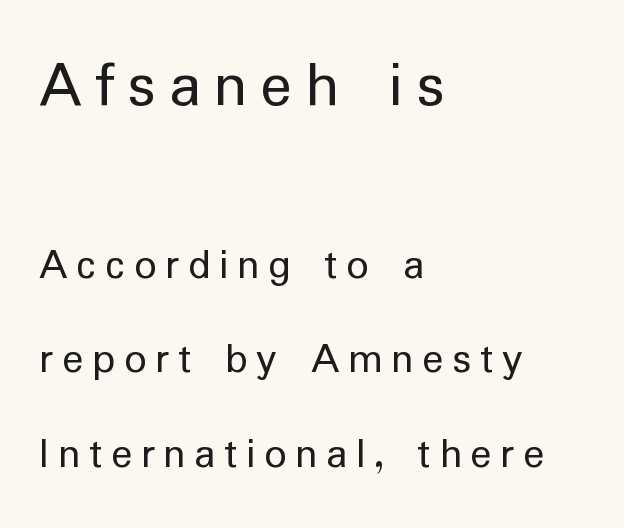
The image shows 66 px regular-weight sans-serif type, upright; set left-aligned, loose line spacing (2.15x), unusually wide letter spacing (+0.2 em), not underlined; the first (top) block is 1.5x larger; low stroke contrast and a medium x-height.
